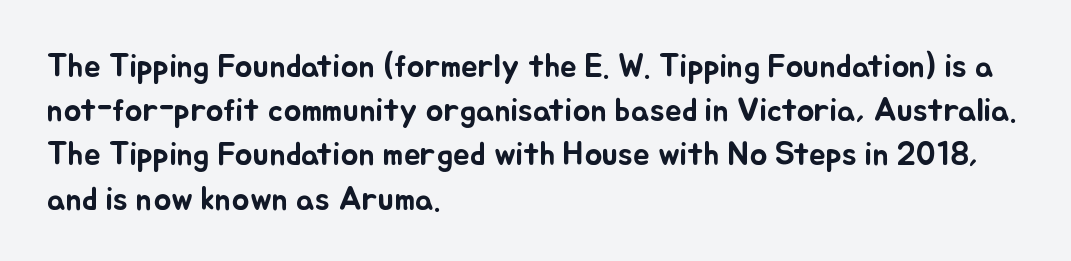
Q: Is the text italic (slanted)? A: No, it is upright.
Q: Is the text underlined? A: No.
Q: How is the paragraph aligned? A: Left-aligned.
Q: Is the spacing between letters normal or unusually wide? A: Normal.
Q: Is the spacing between lines tight, normal or loose? A: Normal.
Q: Width (condensed, normal, or wide)? A: Normal.
Q: Stroke contrast? A: Low.
Q: x-height? A: Small.
Q: Monospaced? A: No.
